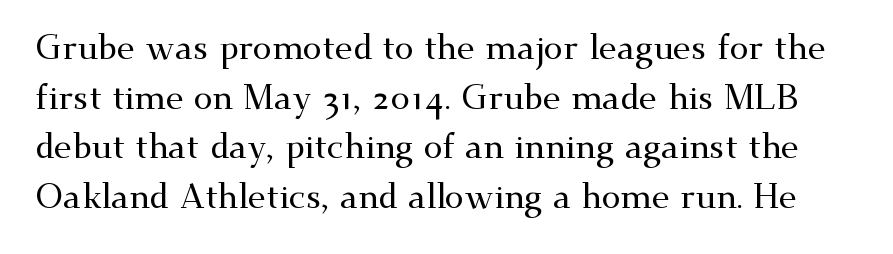
The image shows 34 px wide serif type, upright; set normal line spacing (1.46x), normal letter spacing, not underlined; medium stroke contrast and a small x-height.
